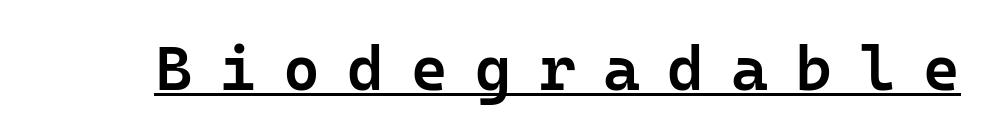
In terms of weight, the rendering is demibold, just under bold. The rendering shows plain stroke endings on the letterforms — a sans-serif design. The letters stand straight up with perfectly vertical stems. The passage shown is typed in a monospace face where columns stay perfectly aligned. A typographer would call this underscored text.
